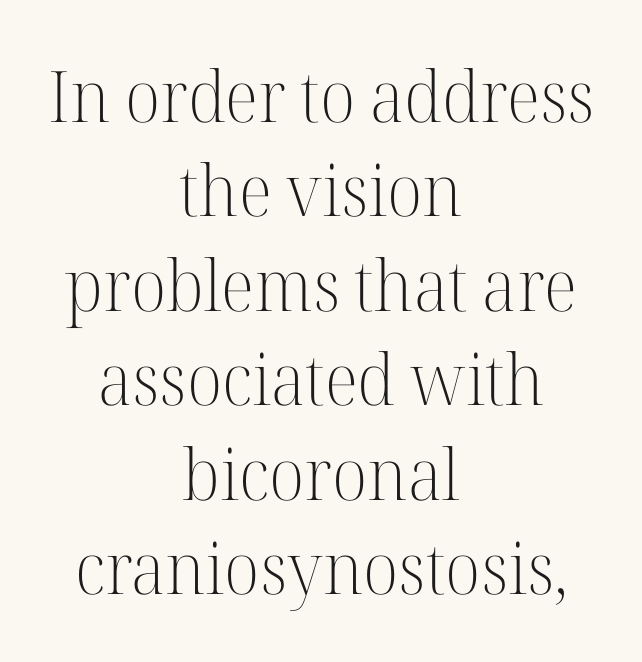
The passage shown is typed in a proportional face where columns would drift. Compared with a typical body face, this is equally light or lighter still. Stroke terminals: seriffed. A roman cut, with each character standing at attention. Descender tails drop into unmarked territory.
